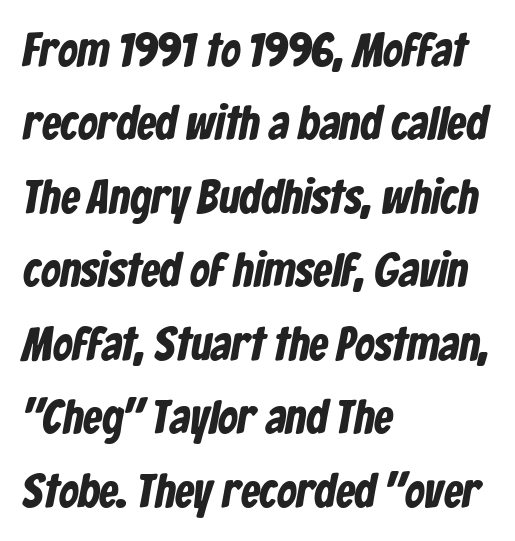
{"serif": "no", "width": "condensed", "stroke_contrast": "low", "x_height": "medium", "monospaced": "no", "underline": "no", "align": "left", "line_spacing": "normal", "line_spacing_ratio": 1.53, "letter_spacing": "normal", "letter_spacing_em": 0.0, "glyph_px": 48}
